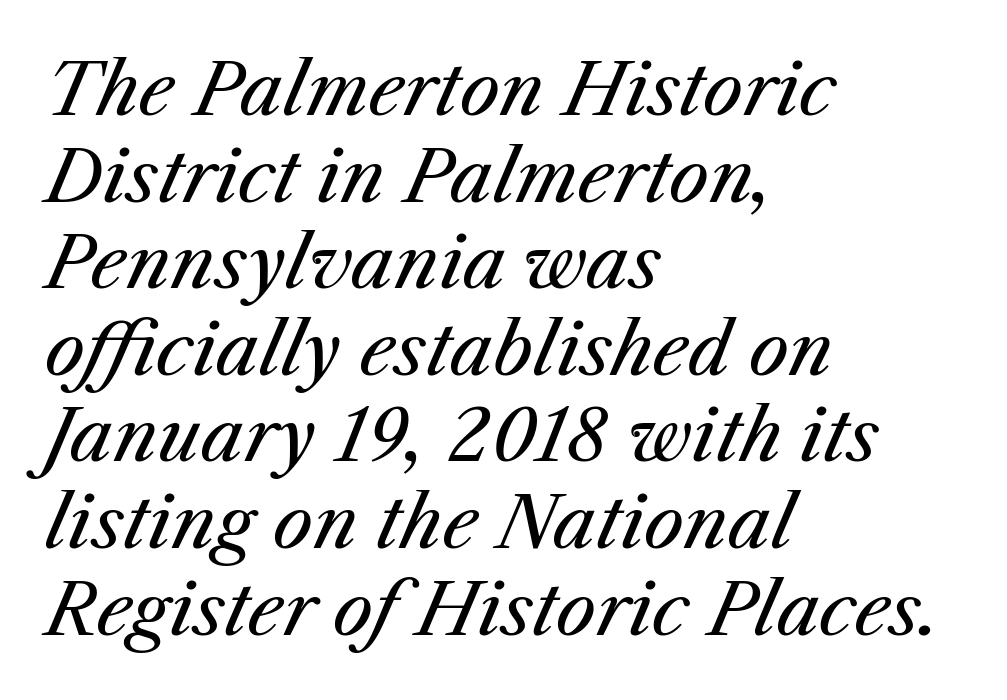
The image shows 71 px regular-weight type, italic (leaning right); set left-aligned, line spacing 1.22x, normal letter spacing, not underlined; medium stroke contrast and a medium x-height.
